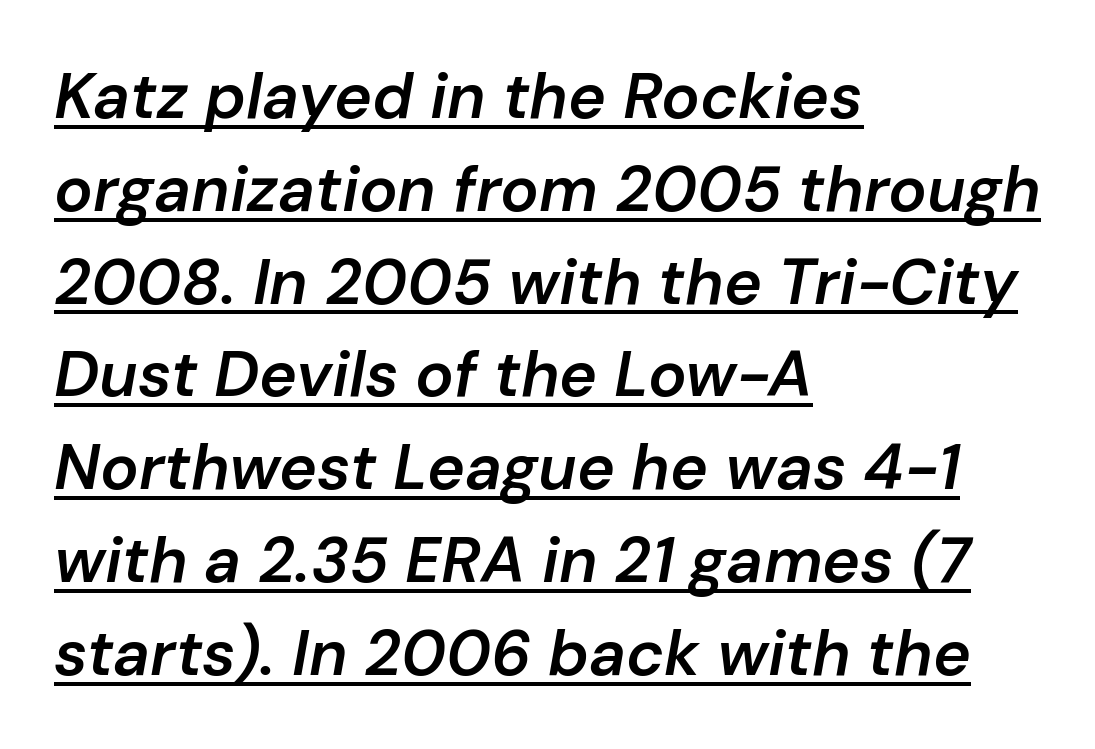
Q: Is the text bold? A: Semi-bold.
Q: Is the text italic (slanted)? A: Yes, it leans right by about 10 degrees.
Q: Is the text underlined? A: Yes.
Q: How is the paragraph aligned? A: Left-aligned.
Q: Is the spacing between letters normal or unusually wide? A: Normal.
Q: Is the spacing between lines tight, normal or loose? A: Normal.
Q: Width (condensed, normal, or wide)? A: Normal.
Q: Stroke contrast? A: Low.
Q: x-height? A: Medium.
Q: Monospaced? A: No.
